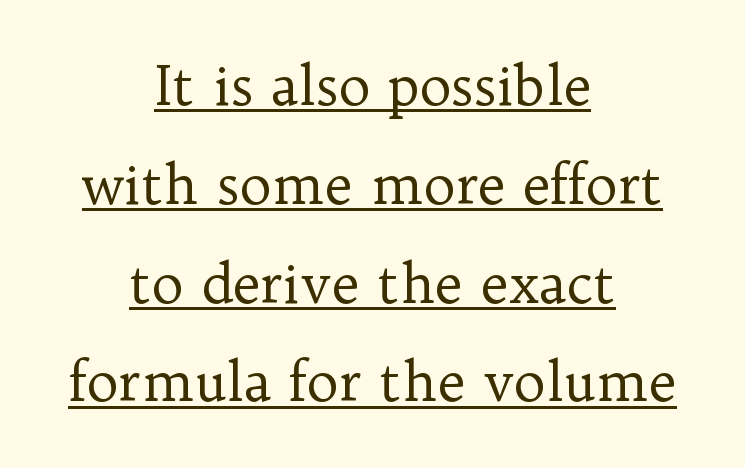
Weight: regular or lighter. This rendering leaves character spacing at its baseline value. Quick note: underline on. The paragraph has two soft edges and a firm central axis. Look at the bottom of the vertical strokes: they flare into serifs here. Style check: upright.
